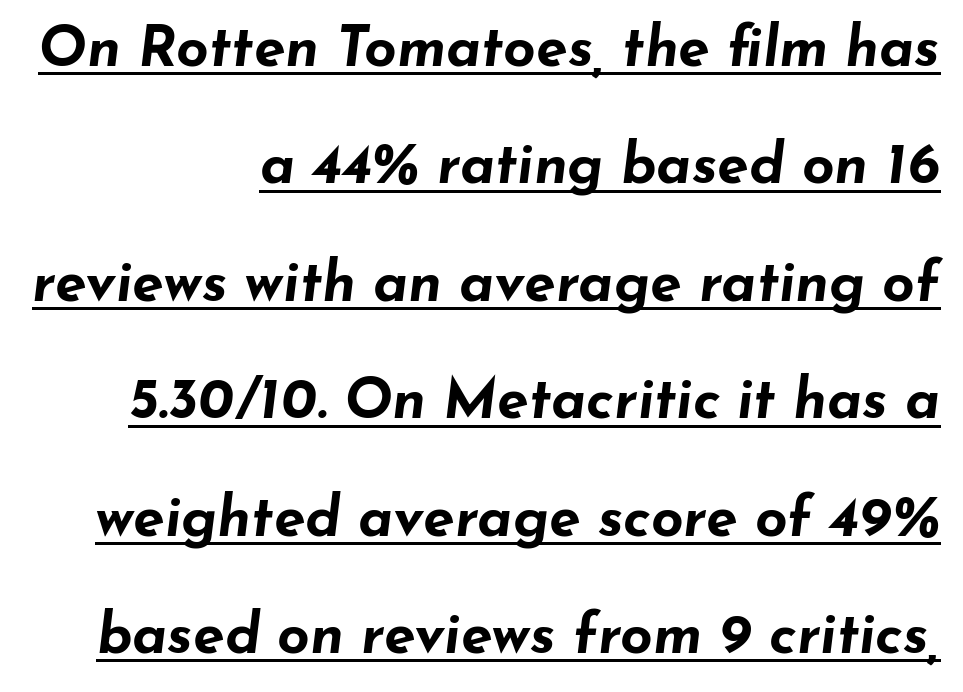
The image shows 57 px bold, wide type, italic (leaning right); set right-aligned, loose line spacing (2.06x), normal letter spacing, underlined; low stroke contrast and a small x-height.
